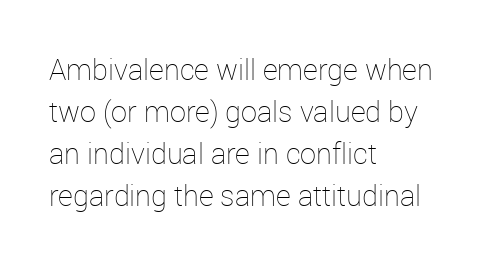
Does the copy run flush right? No — it runs flush left. Regarding leading, the lines here are spaced in the standard way. You could call the tracking neutral — neither tight nor loose. These lines are rendered in a variable-pitch font. Type without underlining. Stem width sits at or under what a default text font uses.
